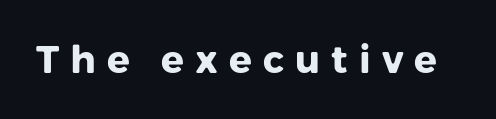
{"serif": "no", "italic": "no", "bold": "yes", "weight": "heavy", "width": "normal", "stroke_contrast": "low", "x_height": "medium", "monospaced": "no", "underline": "no", "letter_spacing": "wide", "letter_spacing_em": 0.29, "glyph_px": 38}
